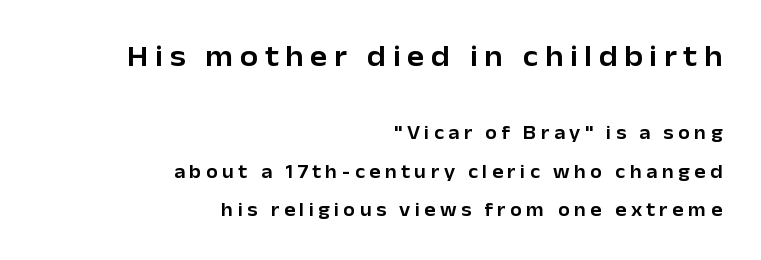
Q: Is the text italic (slanted)? A: No, it is upright.
Q: Is the typeface a serif or a sans-serif typeface? A: Sans-serif.
Q: Is the text underlined? A: No.
Q: How is the paragraph aligned? A: Right-aligned.
Q: Is the spacing between letters normal or unusually wide? A: Unusually wide.
Q: Is the spacing between lines tight, normal or loose? A: Loose.
Q: Which block of text is set in a larger size, the first (top) or the second (bottom)? A: The first (top) one.
Q: Width (condensed, normal, or wide)? A: Normal.
Q: Stroke contrast? A: Low.
Q: x-height? A: Medium.
Q: Monospaced? A: No.
